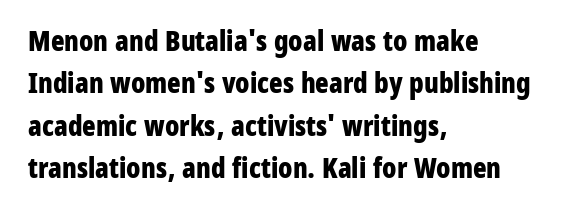
Q: Is the text bold? A: Yes.
Q: Is the text italic (slanted)? A: No, it is upright.
Q: Is the typeface a serif or a sans-serif typeface? A: Sans-serif.
Q: Is the text underlined? A: No.
Q: How is the paragraph aligned? A: Left-aligned.
Q: Is the spacing between letters normal or unusually wide? A: Normal.
Q: Is the spacing between lines tight, normal or loose? A: Normal.
Q: Width (condensed, normal, or wide)? A: Condensed.
Q: Stroke contrast? A: Low.
Q: x-height? A: Medium.
Q: Monospaced? A: No.
